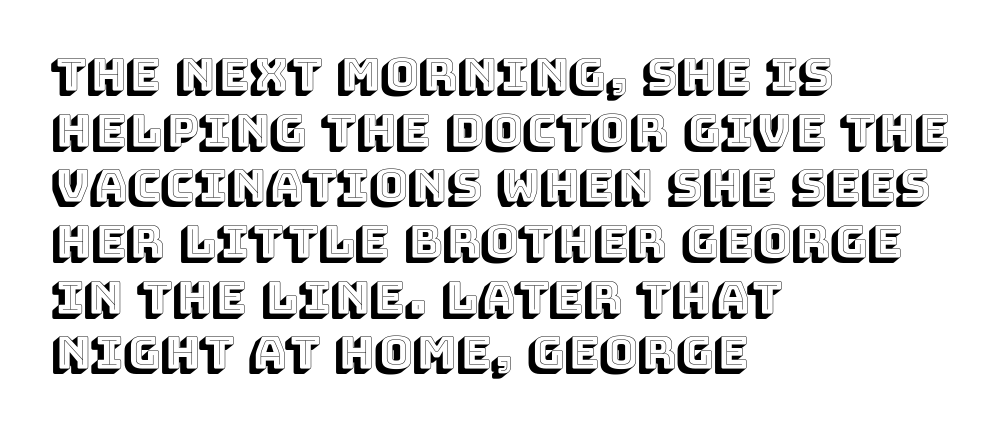
Q: Is the text italic (slanted)? A: No, it is upright.
Q: Is the text underlined? A: No.
Q: How is the paragraph aligned? A: Left-aligned.
Q: Is the spacing between letters normal or unusually wide? A: Normal.
Q: Width (condensed, normal, or wide)? A: Normal.
Q: x-height? A: Large.
Q: Monospaced? A: No.
